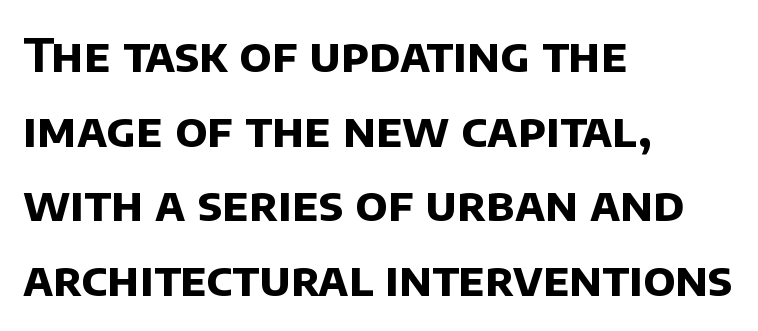
Q: Is the text bold? A: Yes.
Q: Is the typeface a serif or a sans-serif typeface? A: Sans-serif.
Q: Is the text underlined? A: No.
Q: How is the paragraph aligned? A: Left-aligned.
Q: Is the spacing between letters normal or unusually wide? A: Normal.
Q: Is the spacing between lines tight, normal or loose? A: Normal.
Q: Width (condensed, normal, or wide)? A: Normal.
Q: Stroke contrast? A: Low.
Q: x-height? A: Large.
Q: Monospaced? A: No.
